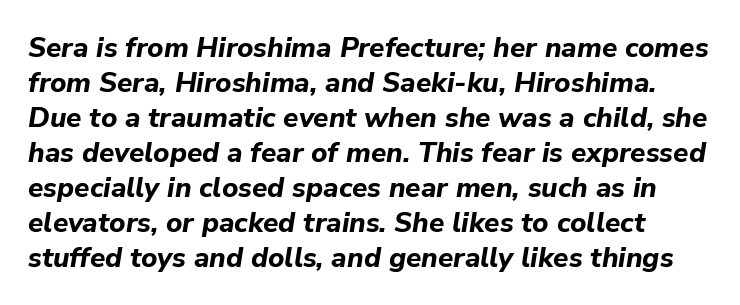
Q: Is the text bold? A: Yes.
Q: Is the text italic (slanted)? A: Yes, it leans right by about 9 degrees.
Q: Is the text underlined? A: No.
Q: Is the spacing between letters normal or unusually wide? A: Normal.
Q: Is the spacing between lines tight, normal or loose? A: Normal.
Q: Width (condensed, normal, or wide)? A: Normal.
Q: Stroke contrast? A: Low.
Q: x-height? A: Medium.
Q: Monospaced? A: No.
